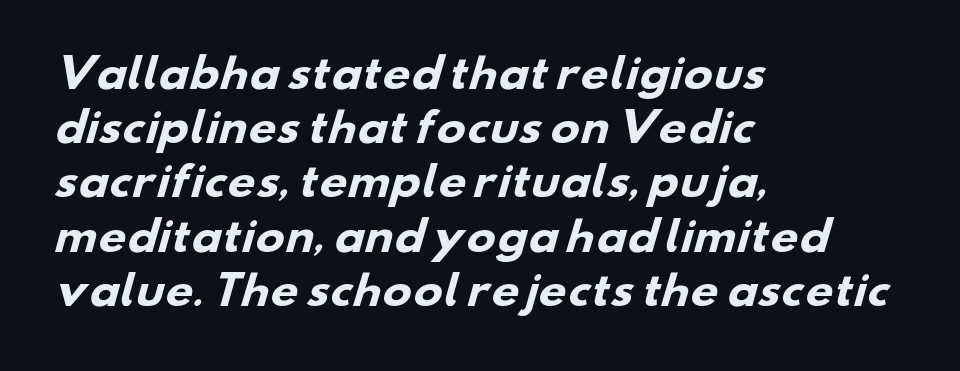
Q: Is the text bold? A: Yes.
Q: Is the typeface a serif or a sans-serif typeface? A: Sans-serif.
Q: Is the text underlined? A: No.
Q: How is the paragraph aligned? A: Left-aligned.
Q: Is the spacing between letters normal or unusually wide? A: Normal.
Q: Is the spacing between lines tight, normal or loose? A: Normal.
Q: Width (condensed, normal, or wide)? A: Wide.
Q: Stroke contrast? A: Low.
Q: x-height? A: Small.
Q: Monospaced? A: No.
